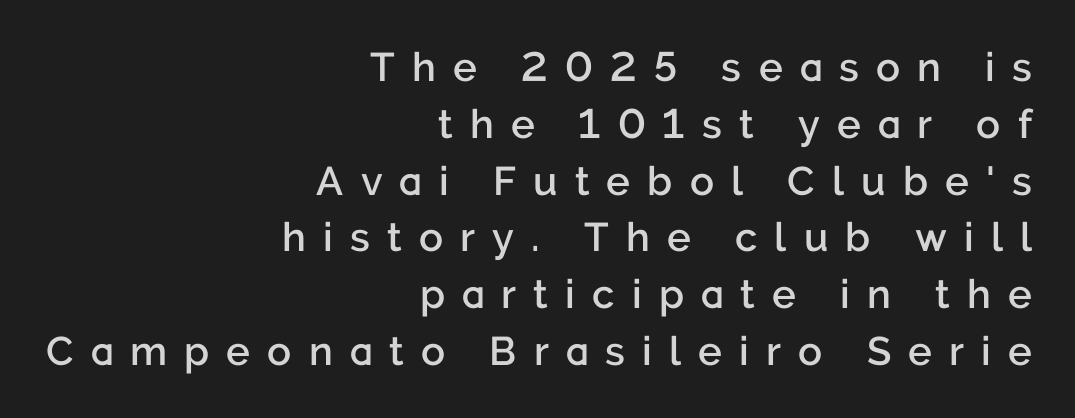
Think of a printed novel: that variable character pitch is what you see here. The text was rendered using a sans face with plain stroke endings. Compared with typical body copy, the letter spacing here is much looser. Style check: upright. A bit beefed up — I'd call it semibold rather than bold. Line endings align vertically; line beginnings do not.
